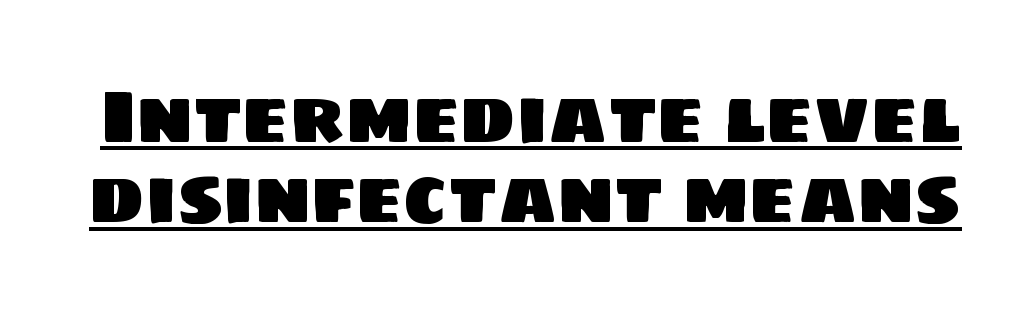
Q: Is the typeface a serif or a sans-serif typeface? A: Sans-serif.
Q: Is the text underlined? A: Yes.
Q: Is the spacing between letters normal or unusually wide? A: Normal.
Q: Is the spacing between lines tight, normal or loose? A: Tight.
Q: Width (condensed, normal, or wide)? A: Normal.
Q: Stroke contrast? A: Low.
Q: x-height? A: Large.
Q: Monospaced? A: No.
